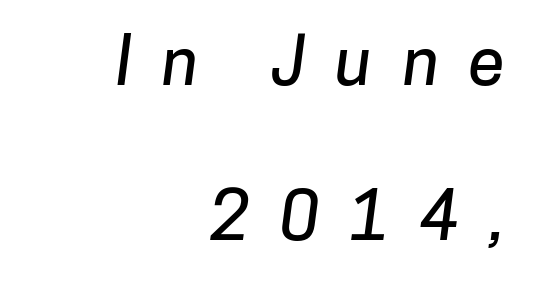
You could not count columns in this text — the font is proportionally spaced. The tracking reads as deliberately expanded to a designer's eye. In CSS terms this would be text-align: right. Is there much room between lines? Yes — plenty of vertical air separates them. Unmarked baselines from the first word to the last.
